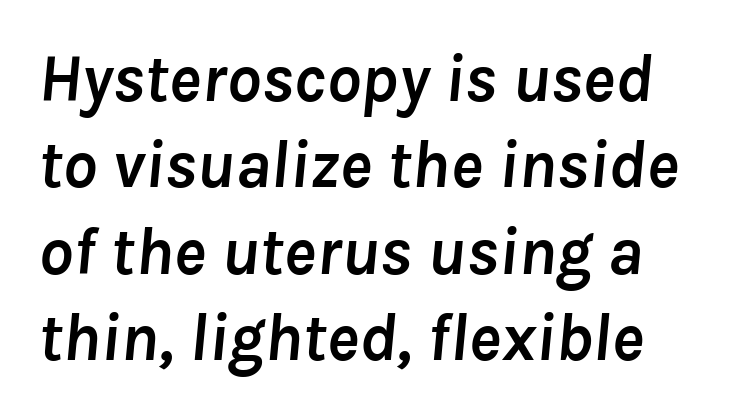
{"italic": "yes", "lean": "right", "slant_degrees": 8, "bold": "yes", "weight": "semibold", "width": "normal", "stroke_contrast": "low", "x_height": "medium", "monospaced": "no", "underline": "no", "line_spacing": "normal", "line_spacing_ratio": 1.27, "letter_spacing": "normal", "letter_spacing_em": 0.0, "glyph_px": 68}
